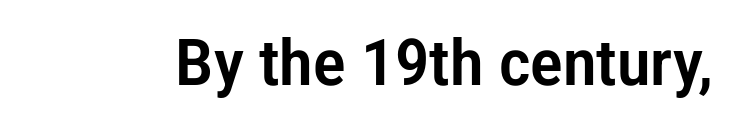
{"serif": "no", "italic": "no", "width": "condensed", "stroke_contrast": "low", "x_height": "medium", "monospaced": "no", "underline": "no", "letter_spacing": "normal", "letter_spacing_em": 0.0, "glyph_px": 64}
